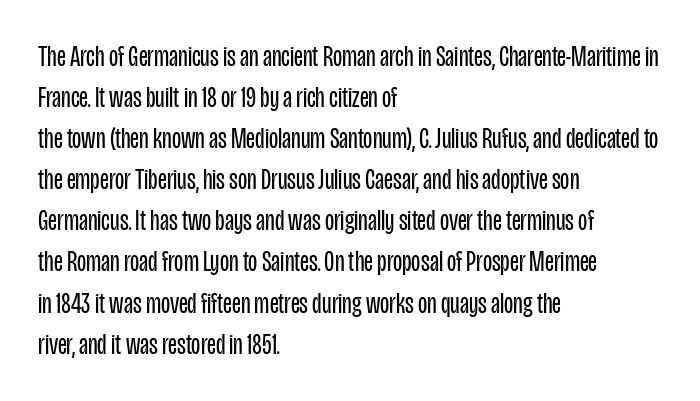
The image shows 30 px regular-weight, condensed sans-serif type, upright; set left-aligned, normal line spacing (1.37x), normal letter spacing, not underlined; low stroke contrast and a large x-height.
